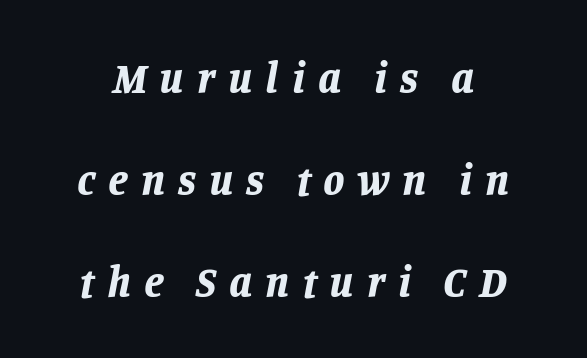
The image shows 43 px bold type, italic (leaning right); set loose line spacing (2.37x), unusually wide letter spacing (+0.3 em), not underlined; low stroke contrast and a large x-height.
